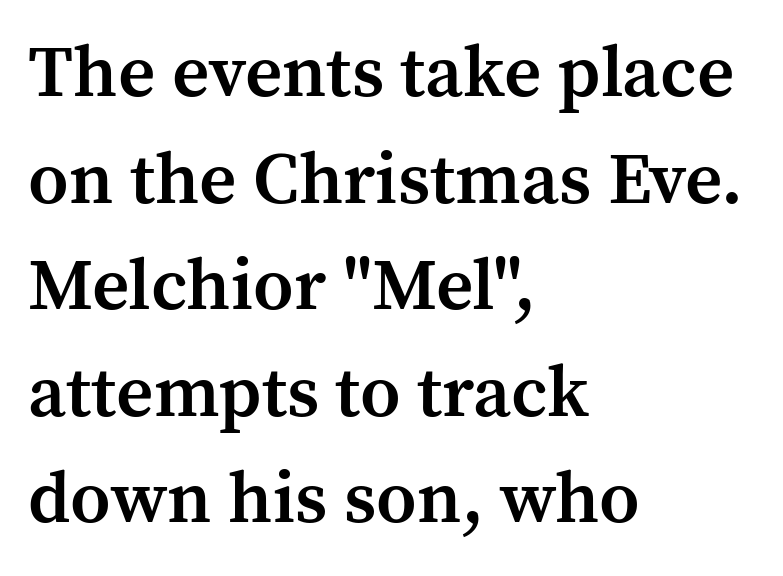
The image shows 73 px semibold serif type, upright; set left-aligned, normal line spacing (1.46x), normal letter spacing, not underlined; medium stroke contrast and a medium x-height.
